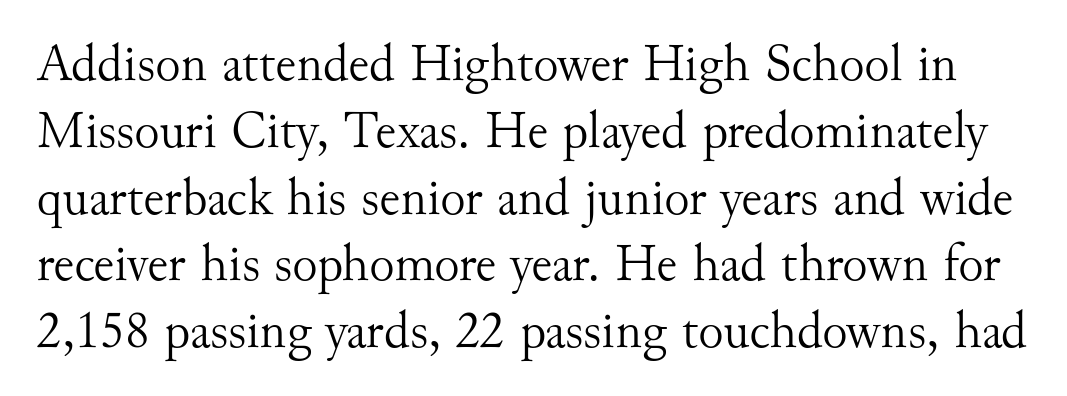
Q: Is the text bold? A: No.
Q: Is the text italic (slanted)? A: No, it is upright.
Q: Is the typeface a serif or a sans-serif typeface? A: Serif.
Q: Is the text underlined? A: No.
Q: Is the spacing between letters normal or unusually wide? A: Normal.
Q: Is the spacing between lines tight, normal or loose? A: Normal.
Q: Width (condensed, normal, or wide)? A: Normal.
Q: Stroke contrast? A: Medium.
Q: x-height? A: Small.
Q: Monospaced? A: No.
